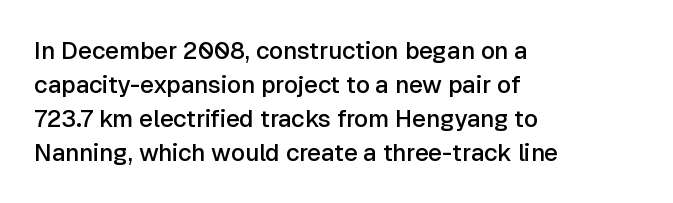
The image shows 24 px text type, upright; set left-aligned, normal line spacing (1.41x), normal letter spacing, not underlined.
